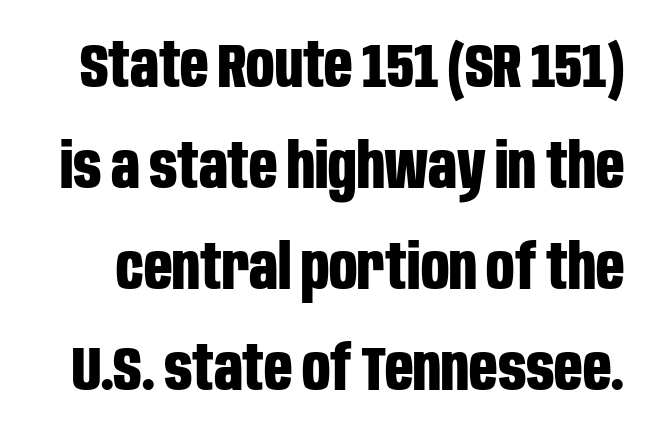
Q: Is the text bold? A: Yes.
Q: Is the text italic (slanted)? A: No, it is upright.
Q: Is the typeface a serif or a sans-serif typeface? A: Sans-serif.
Q: Is the text underlined? A: No.
Q: Is the spacing between letters normal or unusually wide? A: Normal.
Q: Is the spacing between lines tight, normal or loose? A: Normal.
Q: Width (condensed, normal, or wide)? A: Condensed.
Q: Stroke contrast? A: Low.
Q: x-height? A: Large.
Q: Monospaced? A: No.
